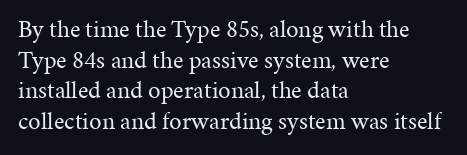
Q: Is the text bold? A: No.
Q: Is the text italic (slanted)? A: No, it is upright.
Q: Is the text underlined? A: No.
Q: How is the paragraph aligned? A: Left-aligned.
Q: Is the spacing between letters normal or unusually wide? A: Normal.
